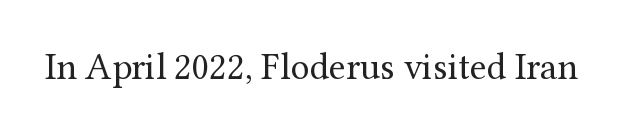
Decoration check: the copy has no underline. Note: serifs present on the glyphs. The passage shown is typed in a proportional face where columns would drift. How are the letters spaced? Ordinarily, with no added tracking. Weight: regular or lighter. Posture: vertical.
